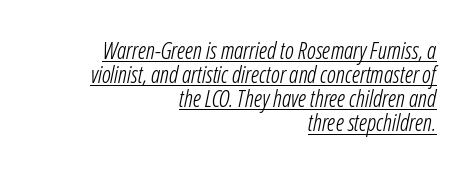
The image shows 23 px text type, italic (leaning right); set right-aligned, tight line spacing (1.05x), normal letter spacing, underlined.
